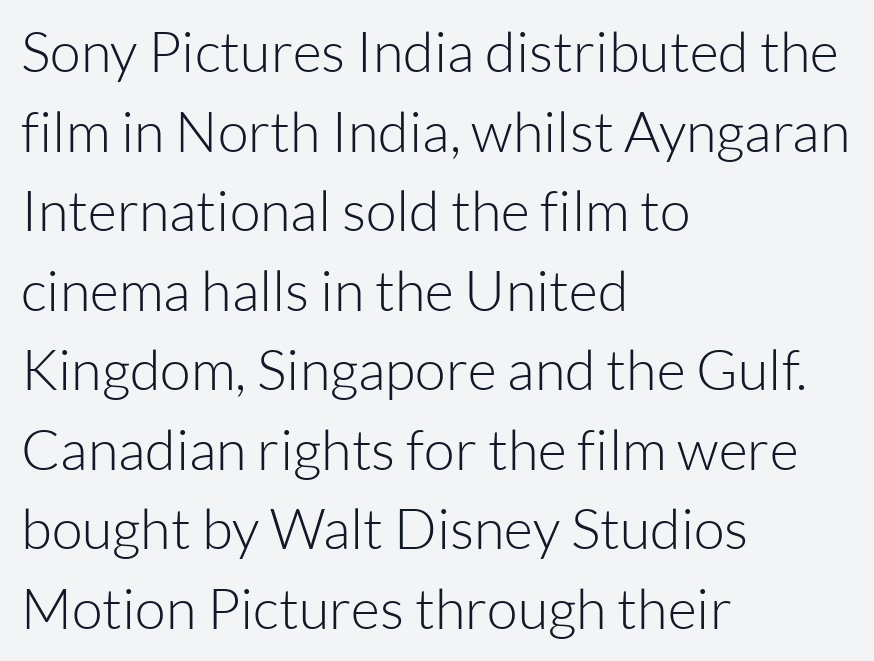
The image shows 56 px light sans-serif type, upright; set left-aligned, normal line spacing (1.42x), normal letter spacing, not underlined; low stroke contrast and a medium x-height.
